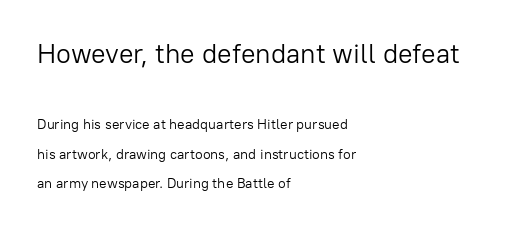
Q: Is the text bold? A: No.
Q: Is the text italic (slanted)? A: No, it is upright.
Q: Is the text underlined? A: No.
Q: How is the paragraph aligned? A: Left-aligned.
Q: Is the spacing between letters normal or unusually wide? A: Normal.
Q: Is the spacing between lines tight, normal or loose? A: Loose.
Q: Which block of text is set in a larger size, the first (top) or the second (bottom)? A: The first (top) one.
